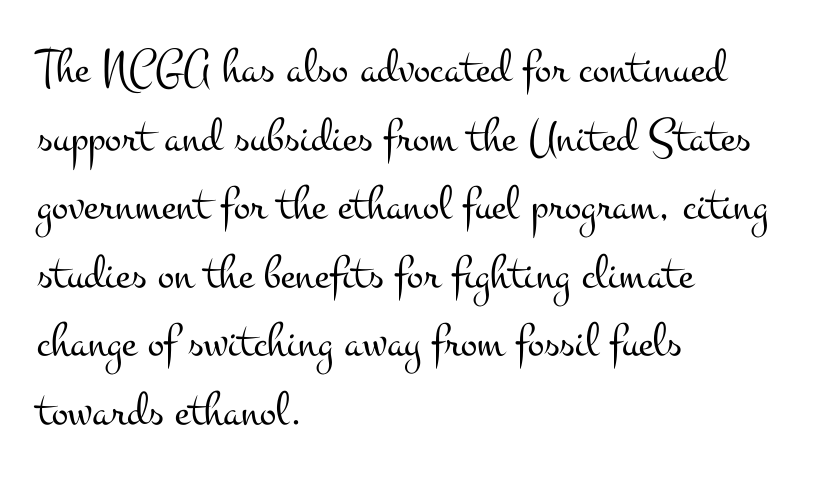
Students, observe: this is what conventionally led text looks like. You could call the tracking neutral — neither tight nor loose. Unmarked baselines from the first word to the last. The rag falls on the right side of this text block.
